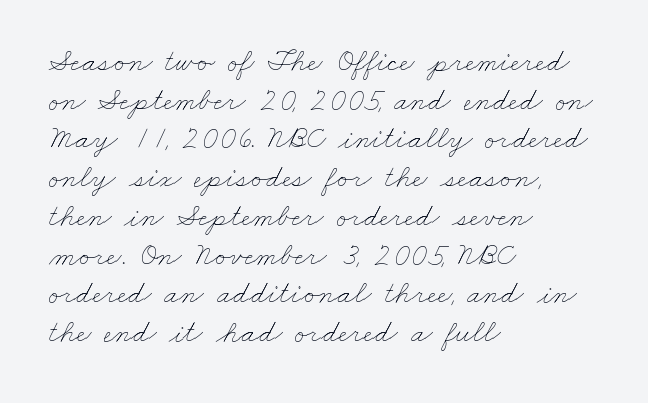
{"bold": "no", "weight": "thin", "width": "wide", "stroke_contrast": "low", "x_height": "small", "monospaced": "no", "underline": "no", "align": "left", "line_spacing_ratio": 1.21, "letter_spacing": "normal", "letter_spacing_em": 0.0, "glyph_px": 32}
